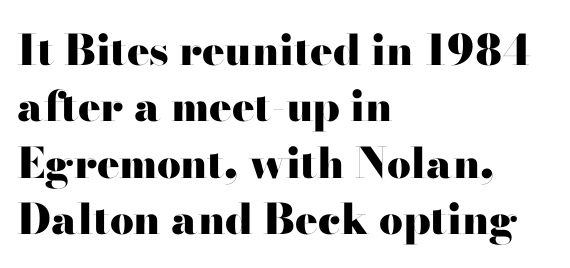
The space beneath each line is pristine and unruled. A typesetter would call this proportional, since set widths differ per character. In CSS terms this would be text-align: left. A typesetter would call this zero additional tracking.
